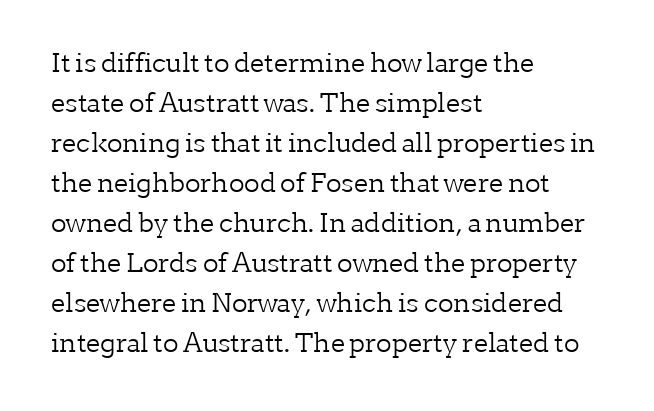
Descender tails drop into unmarked territory. Stroke mass is kept to a normal reading level or below. Default kerning and tracking; the words read as compact shapes. Teacher's note: observe the even left margin — that is flush-left alignment.
